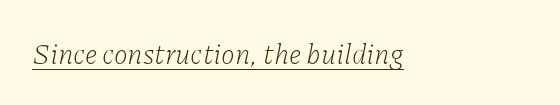
The paragraph shown leans on its left margin. A continuous stroke trails under the words, as in a hyperlink. The typeface has the unassuming heft of standard copy or less. Note the varied advance widths — an 'i' is clearly narrower than an 'm'. The text was rendered using a seriffed face with decorative stroke endings. This rendering leaves character spacing at its baseline value.
